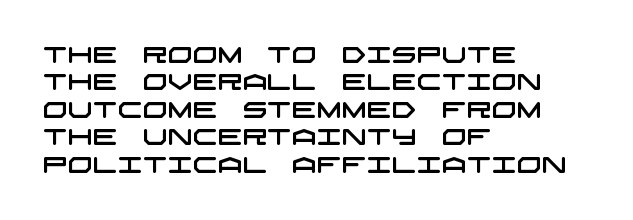
The image shows 22 px text type; set left-aligned, normal line spacing (1.25x), normal letter spacing, not underlined.
